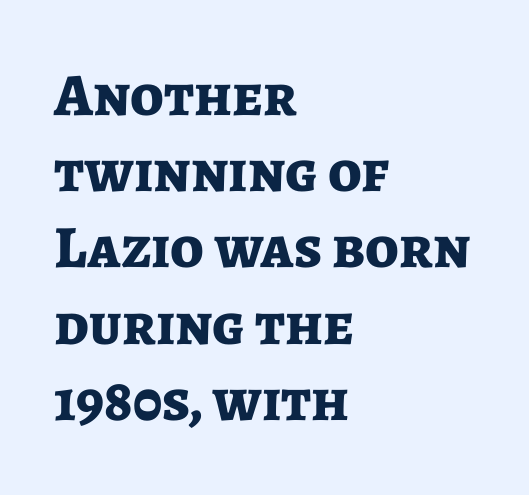
{"serif": "no", "italic": "no", "bold": "yes", "weight": "bold", "width": "normal", "stroke_contrast": "low", "x_height": "medium", "monospaced": "no", "underline": "no", "align": "left", "line_spacing": "normal", "line_spacing_ratio": 1.27, "letter_spacing": "normal", "letter_spacing_em": 0.0, "glyph_px": 60}
